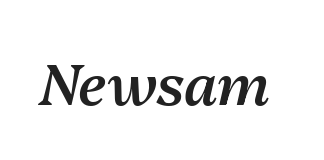
Decoration check: the copy has no underline. No extra tracking has been applied to these lines. It's the slanting kind of type. A bit beefed up — I'd call it semibold rather than bold. Spacing verdict: proportional, widths tailored to each character.
